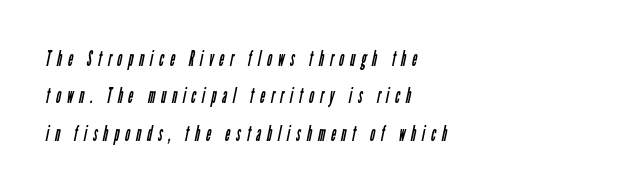
Counters stay open thanks to moderate or lighter strokes. Rule under the text: the space is simply empty. Line starts are locked; line ends wander. There is plenty of visible air inserted between adjacent glyphs.
